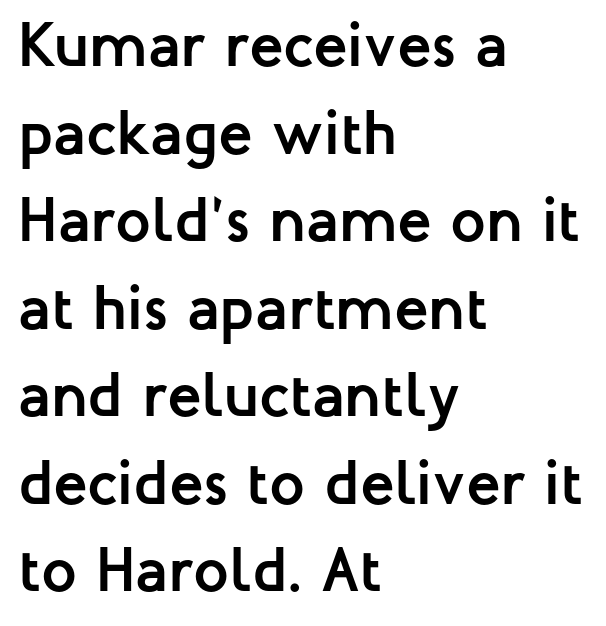
Q: Is the text bold? A: Yes.
Q: Is the text italic (slanted)? A: No, it is upright.
Q: Is the typeface a serif or a sans-serif typeface? A: Sans-serif.
Q: Is the text underlined? A: No.
Q: How is the paragraph aligned? A: Left-aligned.
Q: Is the spacing between letters normal or unusually wide? A: Normal.
Q: Is the spacing between lines tight, normal or loose? A: Normal.
Q: Width (condensed, normal, or wide)? A: Normal.
Q: Stroke contrast? A: Low.
Q: x-height? A: Medium.
Q: Monospaced? A: No.
